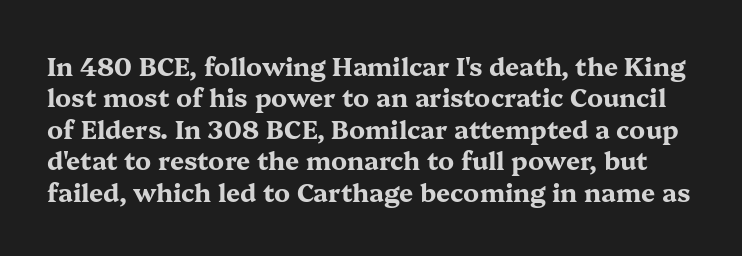
The image shows 25 px bold type, upright; set normal line spacing (1.26x), normal letter spacing, not underlined.
